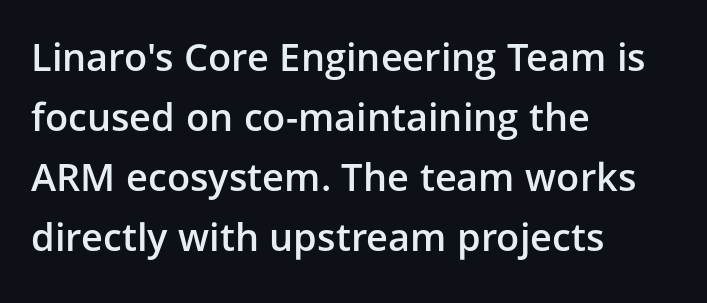
The image shows 38 px semibold sans-serif type, upright; set left-aligned, normal line spacing (1.58x), normal letter spacing, not underlined; low stroke contrast and a medium x-height.
